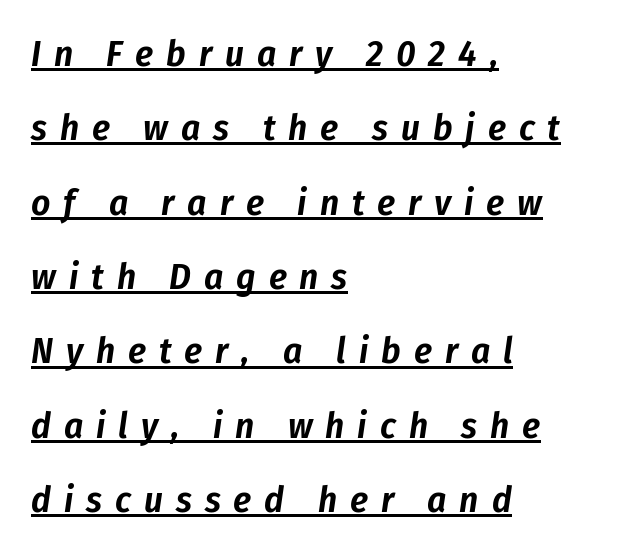
The image shows 37 px condensed type, italic (leaning right); set left-aligned, loose line spacing (2.01x), unusually wide letter spacing (+0.35 em), underlined; low stroke contrast and a medium x-height.
